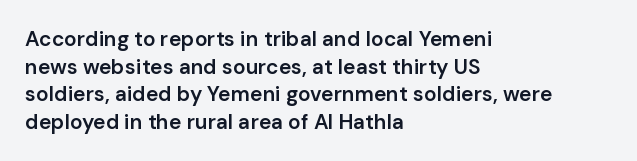
Q: Is the text bold? A: Semi-bold.
Q: Is the text italic (slanted)? A: No, it is upright.
Q: Is the text underlined? A: No.
Q: How is the paragraph aligned? A: Left-aligned.
Q: Is the spacing between letters normal or unusually wide? A: Normal.
Q: Is the spacing between lines tight, normal or loose? A: Normal.
